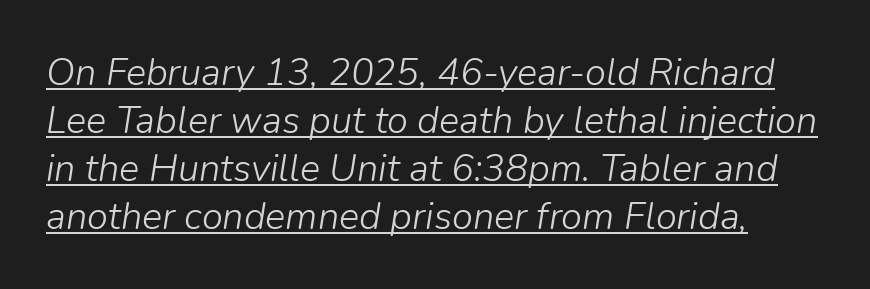
The words here are underlined. Looks like regular typesetting: each glyph gets only the width it needs. No chunkiness to these letters — they're not bold. Tall strokes in this sample are angled rather than plumb.
